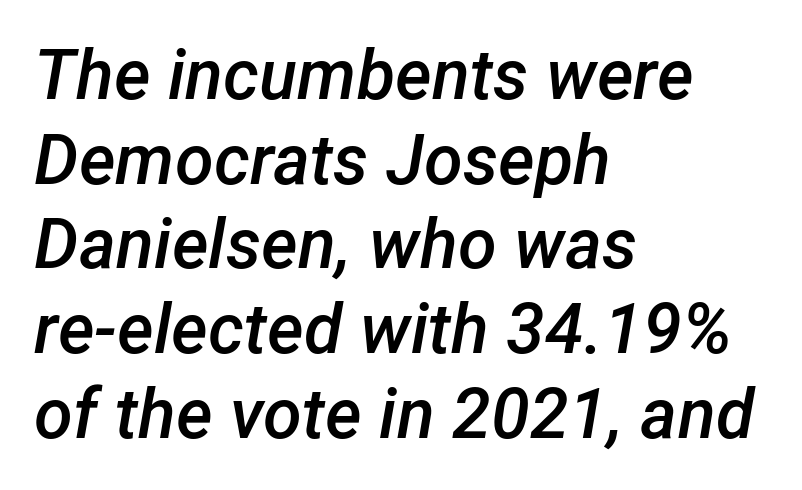
Glyph-to-glyph distance matches everyday printed text. Emphasis-style slanted type is in use. Looks like regular typesetting: each glyph gets only the width it needs. The strip under each line holds only bare page. Alignment: flush left.
